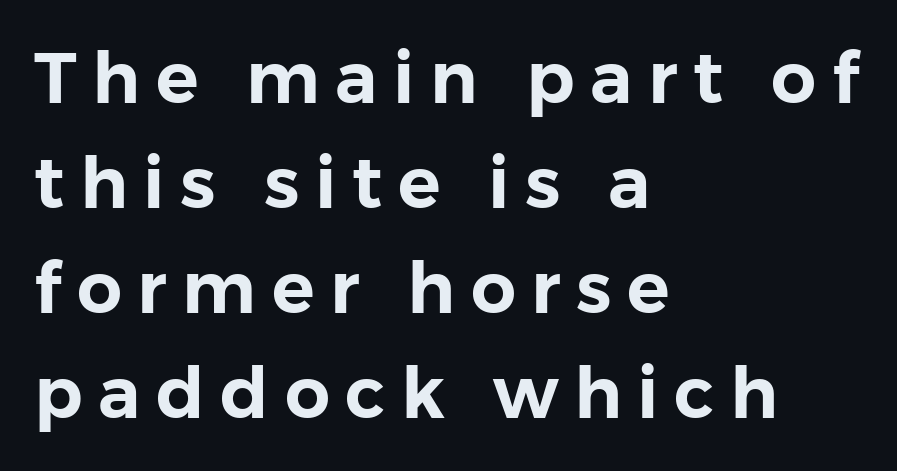
The passage shown is typeset with a sans-serif family. Compared with typical paragraphs, the rows here are spaced about the same. Where is the straight margin? On the left. When letters stand straight like this, we call the style roman or upright. Beneath every word, the page is bare. The tracking jumps out immediately: characters are airy and widely separated.
